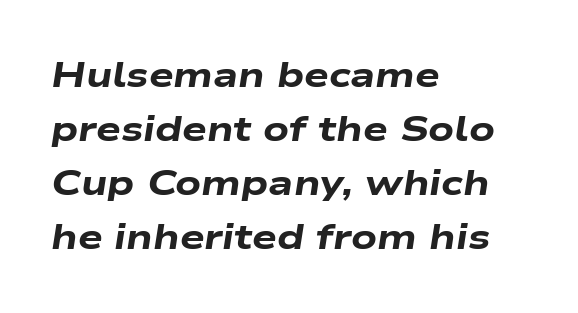
Q: Is the text bold? A: Yes.
Q: Is the text italic (slanted)? A: Yes, it leans right by about 9 degrees.
Q: Is the text underlined? A: No.
Q: How is the paragraph aligned? A: Left-aligned.
Q: Is the spacing between letters normal or unusually wide? A: Normal.
Q: Is the spacing between lines tight, normal or loose? A: Normal.
Q: Width (condensed, normal, or wide)? A: Wide.
Q: Stroke contrast? A: Low.
Q: x-height? A: Medium.
Q: Monospaced? A: No.
